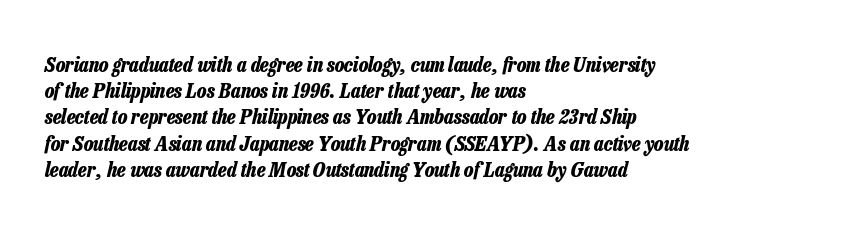
Is the block centered? No — it sits flush against the left margin. Strong, thick strokes mark this as bold type. If you measured baseline to baseline, you'd find a middling distance. Each row of text sits above clean, open space.
